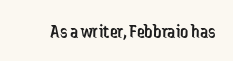
The image shows 20 px text type, upright; set normal letter spacing, not underlined.
